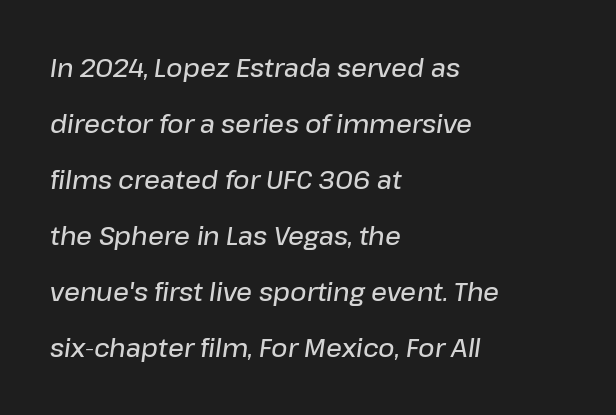
{"italic": "yes", "lean": "right", "slant_degrees": 8, "bold": "semi", "underline": "no", "align": "left", "line_spacing": "loose", "line_spacing_ratio": 2.24, "letter_spacing": "normal", "letter_spacing_em": 0.0, "glyph_px": 25}
